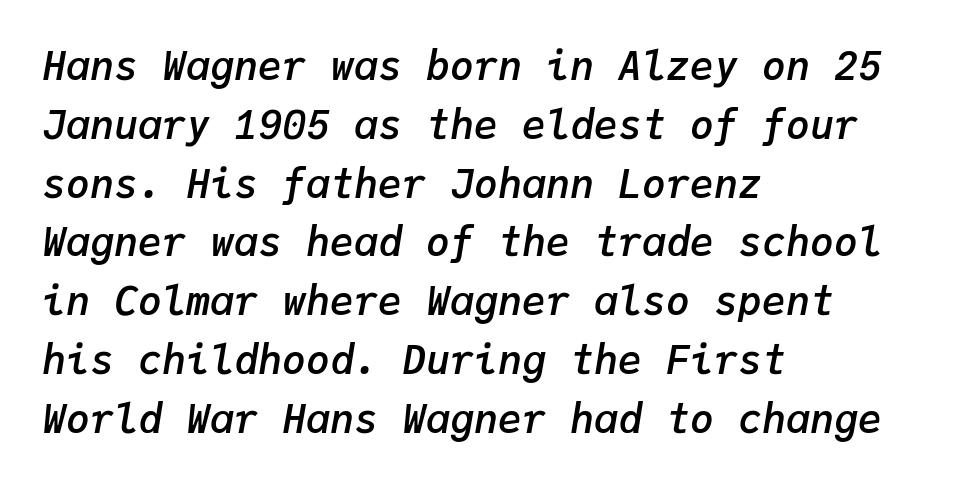
The image shows 40 px semibold type, italic (leaning right), monospaced; set left-aligned, normal line spacing (1.47x), normal letter spacing, not underlined; low stroke contrast and a medium x-height.
